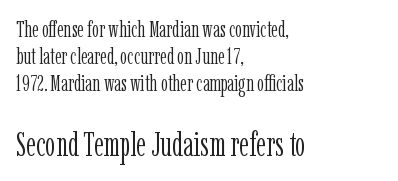
The image shows 33 px light, condensed serif type, upright; set left-aligned, line spacing 1.23x, normal letter spacing, not underlined; the second (bottom) block is 1.5x larger; low stroke contrast and a medium x-height.
